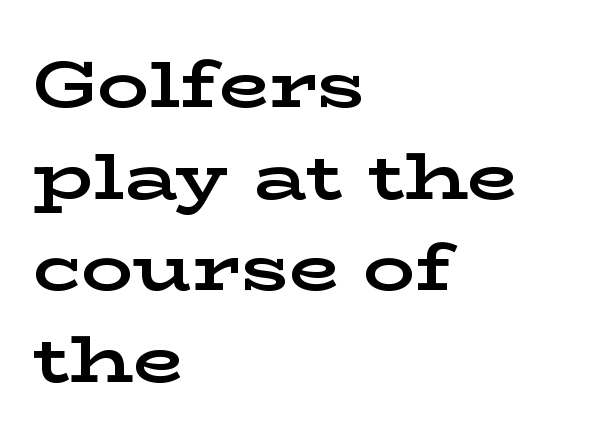
Q: Is the text bold? A: Yes.
Q: Is the text italic (slanted)? A: No, it is upright.
Q: Is the typeface a serif or a sans-serif typeface? A: Serif.
Q: Is the text underlined? A: No.
Q: How is the paragraph aligned? A: Left-aligned.
Q: Is the spacing between letters normal or unusually wide? A: Normal.
Q: Is the spacing between lines tight, normal or loose? A: Normal.
Q: Width (condensed, normal, or wide)? A: Wide.
Q: Stroke contrast? A: Low.
Q: x-height? A: Medium.
Q: Monospaced? A: No.
